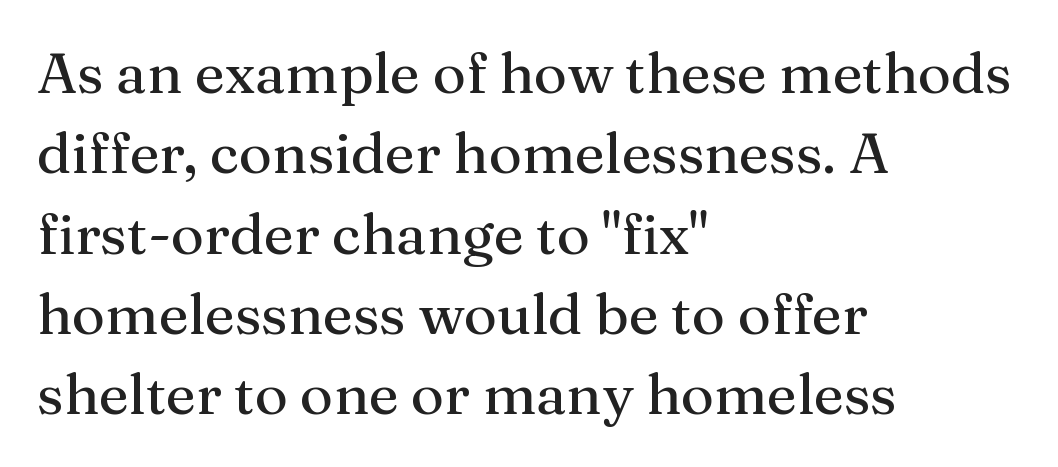
{"serif": "yes", "italic": "no", "width": "normal", "stroke_contrast": "medium", "x_height": "medium", "monospaced": "no", "underline": "no", "align": "left", "line_spacing": "normal", "line_spacing_ratio": 1.41, "letter_spacing": "normal", "letter_spacing_em": 0.0, "glyph_px": 57}
